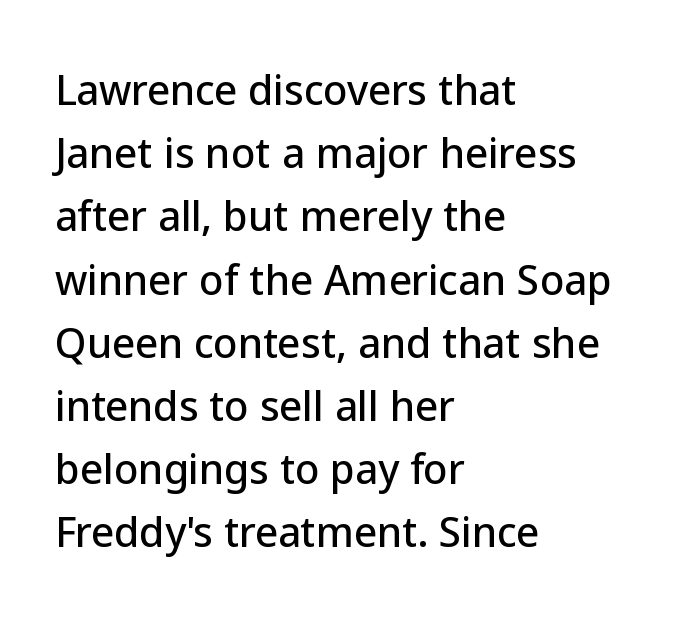
Vertically, the passage feels balanced, rows spaced as you'd expect. Ordinary non-slanted type is in use. Nobody drew a line under any word here. The rendering keeps characters at their native spacing. Line beginnings align vertically; line endings do not.
